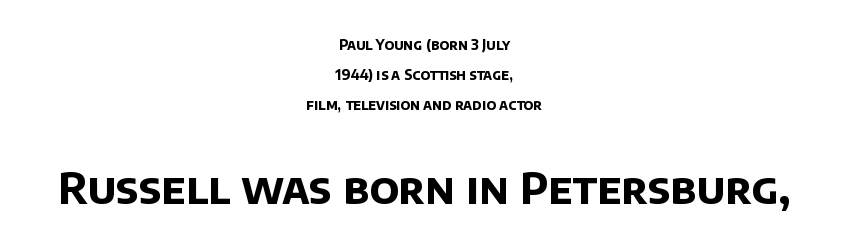
The image shows 43 px bold sans-serif type; set centered, loose line spacing (2.14x), normal letter spacing, not underlined; the second (bottom) block is 3.07x larger; low stroke contrast and a large x-height.
